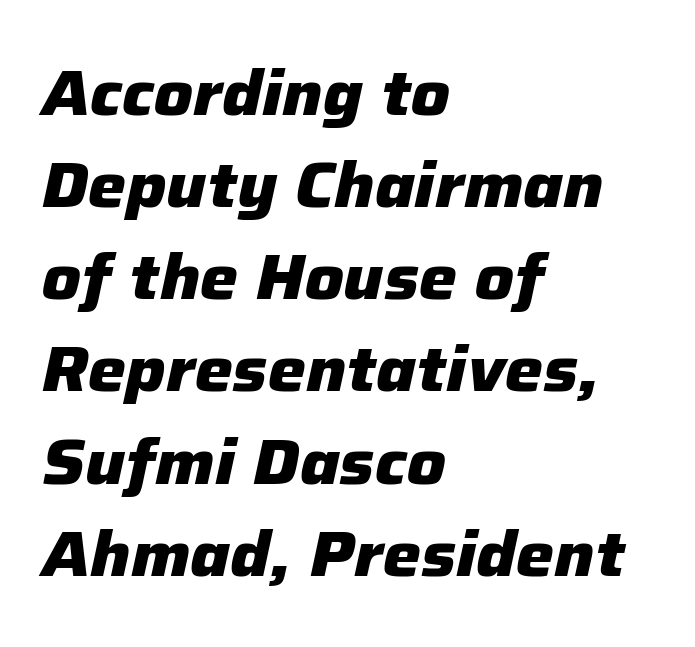
The image shows 64 px heavy type, italic (leaning right); set left-aligned, normal line spacing (1.44x), normal letter spacing, not underlined; low stroke contrast and a medium x-height.
